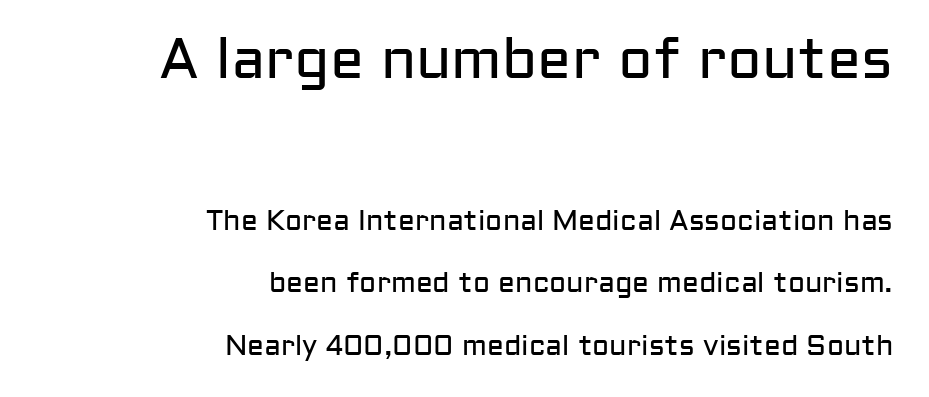
The image shows 57 px regular-weight sans-serif type, upright; set right-aligned, loose line spacing (2.23x), normal letter spacing, not underlined; the first (top) block is 2.04x larger; low stroke contrast and a medium x-height.
